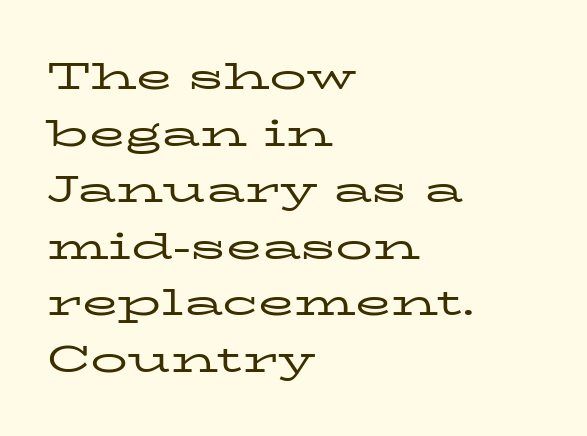
Words appear dense and cohesive because spacing is normal. Upright lettering throughout. Notice how descenders clear the ascenders below comfortably — that's standard leading. Think of a printed novel: that variable character pitch is what you see here. These lines are set flush left with a ragged right edge.
